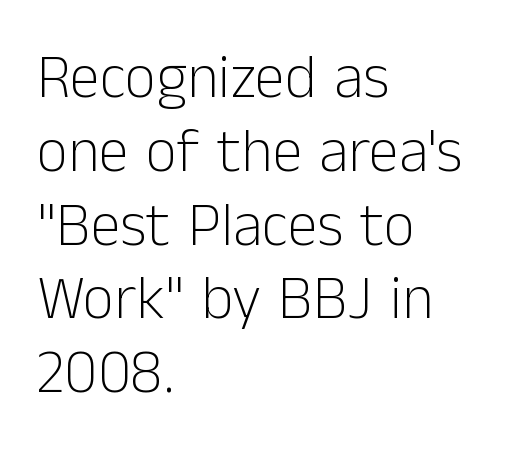
The image shows 61 px light sans-serif type, upright; set left-aligned, line spacing 1.21x, normal letter spacing, not underlined; low stroke contrast and a medium x-height.
